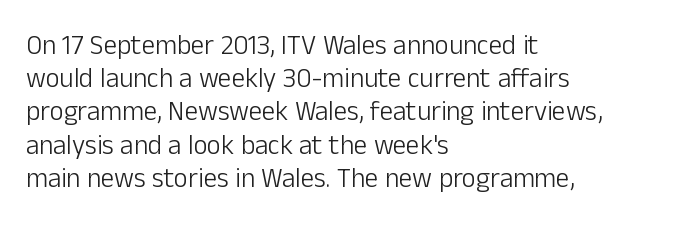
The zone under the glyphs is completely vacant. The passage is arranged the way most books set body copy — flush left. The type sits square on the baseline with zero lean. Weight: in the light-to-regular range. In terms of letterspacing, this is plain default setting.
